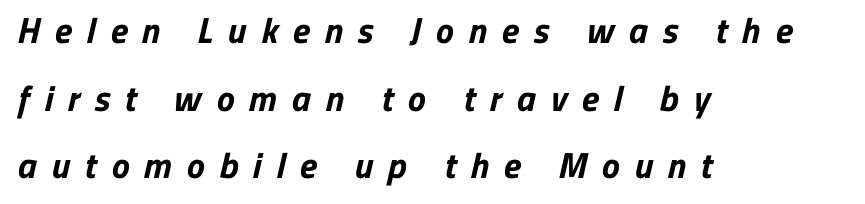
The image shows 36 px bold sans-serif type; set left-aligned, line spacing 1.88x, unusually wide letter spacing (+0.41 em), not underlined; low stroke contrast and a medium x-height.
